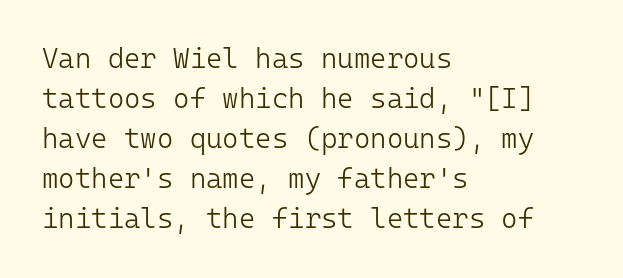
The image shows 28 px light sans-serif type, upright, monospaced; set left-aligned, normal line spacing (1.43x), normal letter spacing, not underlined; low stroke contrast and a medium x-height.
